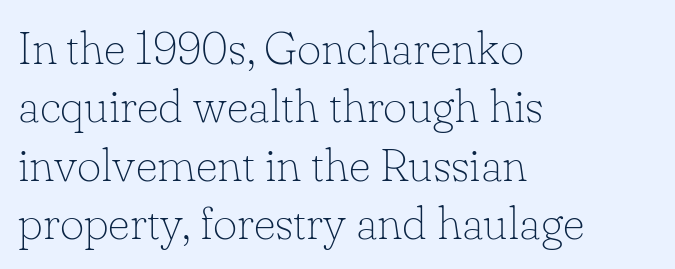
Q: Is the text bold? A: No.
Q: Is the text italic (slanted)? A: No, it is upright.
Q: Is the typeface a serif or a sans-serif typeface? A: Serif.
Q: Is the text underlined? A: No.
Q: How is the paragraph aligned? A: Left-aligned.
Q: Is the spacing between letters normal or unusually wide? A: Normal.
Q: Width (condensed, normal, or wide)? A: Normal.
Q: Stroke contrast? A: Low.
Q: x-height? A: Small.
Q: Monospaced? A: No.
